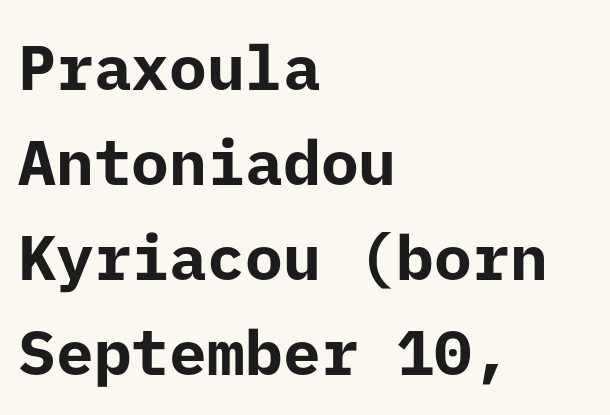
The image shows 63 px bold sans-serif type, upright; set left-aligned, normal line spacing (1.51x), normal letter spacing, not underlined; low stroke contrast and a medium x-height.
